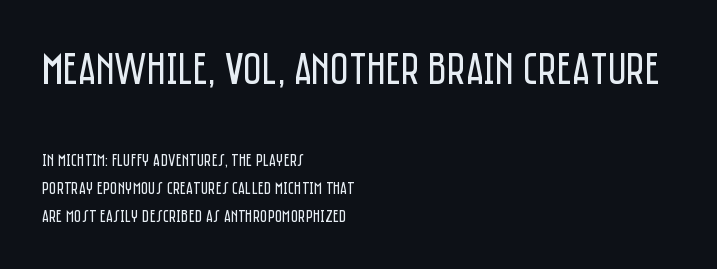
Does the type have serifs? No, each stem ends abruptly. The letterforms sit at book weight or below. This rendering uses left alignment, leaving the right contour irregular. Character widths vary here, with narrow letters taking less room than wide ones.
